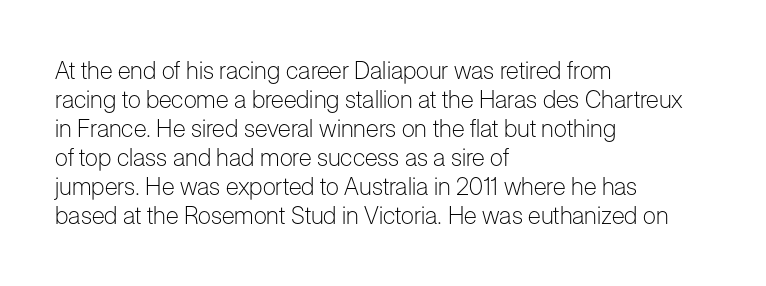
{"italic": "no", "bold": "no", "underline": "no", "align": "left", "line_spacing_ratio": 1.21, "letter_spacing": "normal", "letter_spacing_em": 0.0, "glyph_px": 24}
